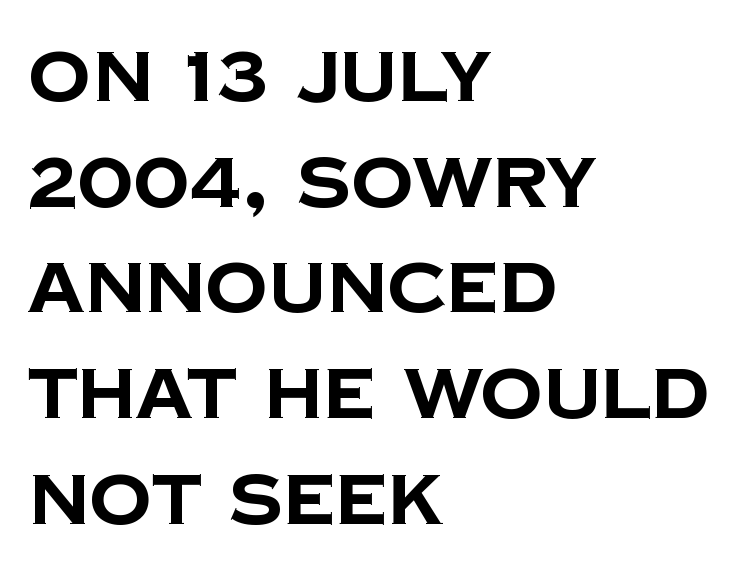
The image shows 70 px bold sans-serif type; set left-aligned, normal line spacing (1.51x), normal letter spacing, not underlined; low stroke contrast and a large x-height.
